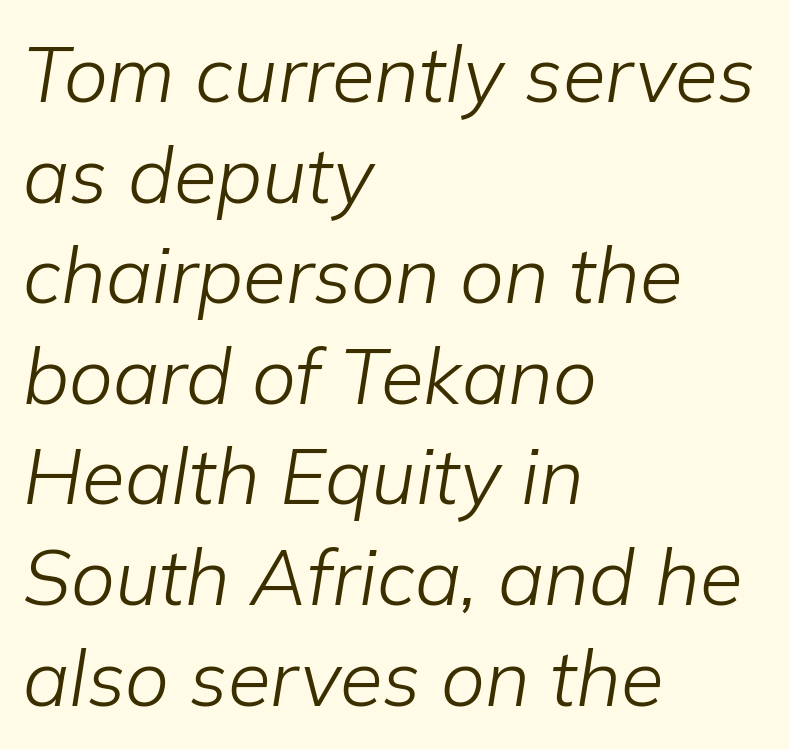
Q: Is the text bold? A: No.
Q: Is the text italic (slanted)? A: Yes, it leans right by about 9 degrees.
Q: Is the text underlined? A: No.
Q: How is the paragraph aligned? A: Left-aligned.
Q: Is the spacing between letters normal or unusually wide? A: Normal.
Q: Is the spacing between lines tight, normal or loose? A: Normal.
Q: Width (condensed, normal, or wide)? A: Normal.
Q: Stroke contrast? A: Low.
Q: x-height? A: Medium.
Q: Monospaced? A: No.
